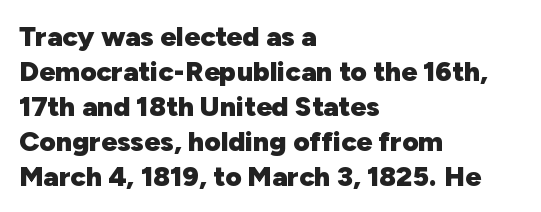
Q: Is the text bold? A: Yes.
Q: Is the text italic (slanted)? A: No, it is upright.
Q: Is the typeface a serif or a sans-serif typeface? A: Sans-serif.
Q: Is the text underlined? A: No.
Q: How is the paragraph aligned? A: Left-aligned.
Q: Is the spacing between letters normal or unusually wide? A: Normal.
Q: Is the spacing between lines tight, normal or loose? A: Normal.
Q: Width (condensed, normal, or wide)? A: Normal.
Q: Stroke contrast? A: Low.
Q: x-height? A: Medium.
Q: Monospaced? A: No.
